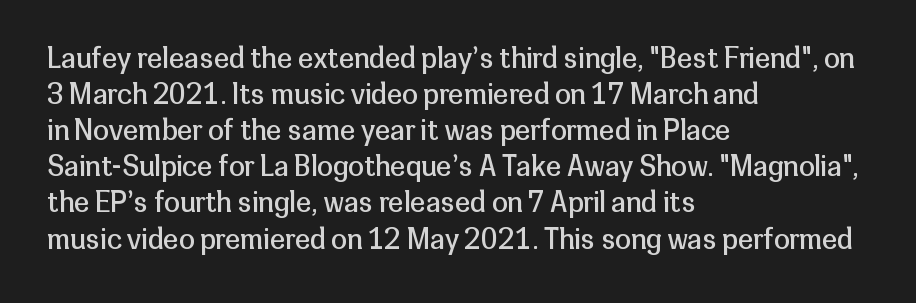
{"serif": "no", "italic": "no", "bold": "no", "weight": "regular", "width": "normal", "stroke_contrast": "low", "x_height": "medium", "monospaced": "no", "underline": "no", "align": "left", "line_spacing": "normal", "line_spacing_ratio": 1.29, "letter_spacing": "normal", "letter_spacing_em": 0.0, "glyph_px": 28}
